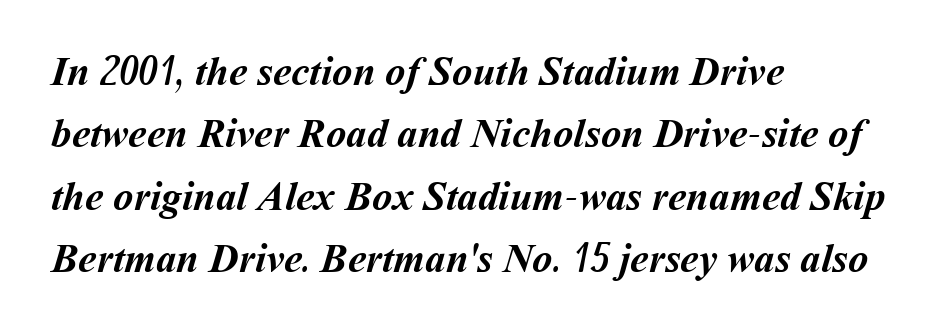
Q: Is the text bold? A: Yes.
Q: Is the text underlined? A: No.
Q: How is the paragraph aligned? A: Left-aligned.
Q: Is the spacing between letters normal or unusually wide? A: Normal.
Q: Is the spacing between lines tight, normal or loose? A: Normal.
Q: Width (condensed, normal, or wide)? A: Normal.
Q: Stroke contrast? A: Medium.
Q: x-height? A: Medium.
Q: Monospaced? A: No.
